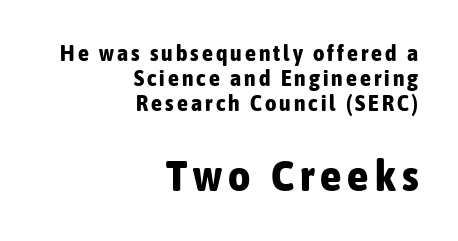
{"serif": "no", "italic": "no", "bold": "yes", "weight": "bold", "width": "condensed", "stroke_contrast": "low", "x_height": "medium", "monospaced": "no", "underline": "no", "align": "right", "line_spacing": "tight", "line_spacing_ratio": 1.14, "larger_block": "second", "size_ratio": 1.95, "glyph_px": 43}
